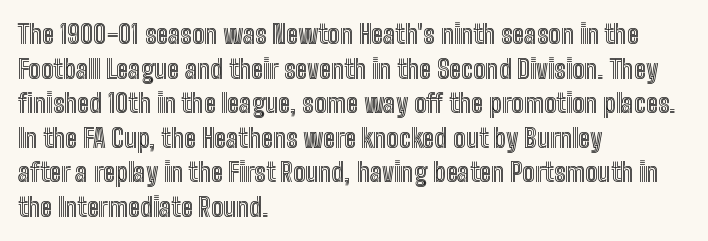
{"italic": "no", "underline": "no", "align": "left", "line_spacing": "normal", "line_spacing_ratio": 1.33, "letter_spacing": "normal", "letter_spacing_em": 0.0, "glyph_px": 26}
